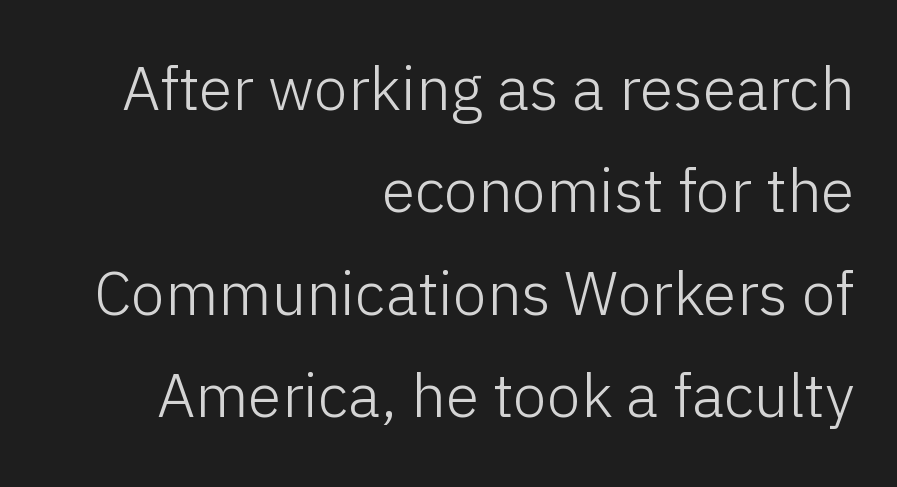
{"serif": "no", "italic": "no", "bold": "no", "weight": "light", "width": "normal", "stroke_contrast": "low", "x_height": "medium", "monospaced": "no", "underline": "no", "align": "right", "line_spacing": "normal", "line_spacing_ratio": 1.68, "letter_spacing": "normal", "letter_spacing_em": 0.0, "glyph_px": 61}
